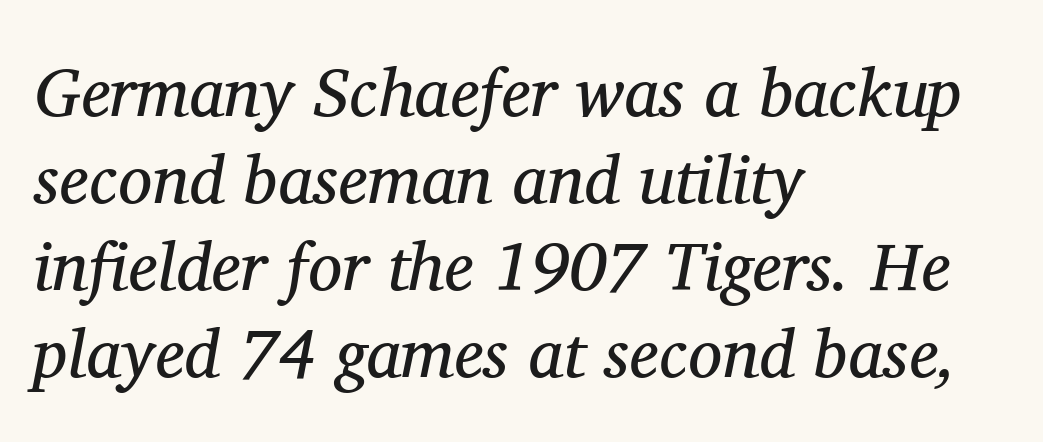
{"serif": "yes", "italic": "yes", "lean": "right", "slant_degrees": 11, "bold": "no", "weight": "regular", "width": "normal", "stroke_contrast": "medium", "x_height": "medium", "monospaced": "no", "underline": "no", "align": "left", "line_spacing": "normal", "line_spacing_ratio": 1.28, "letter_spacing": "normal", "letter_spacing_em": 0.0, "glyph_px": 68}
